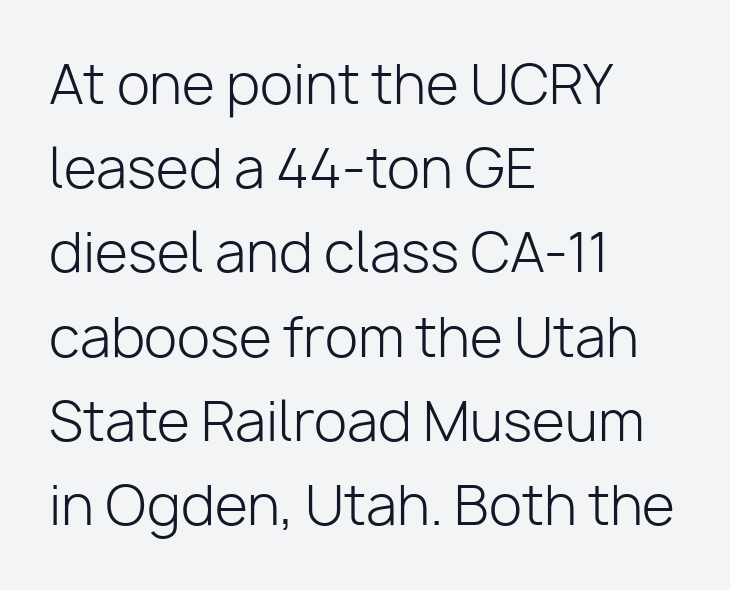
Q: Is the text bold? A: No.
Q: Is the text italic (slanted)? A: No, it is upright.
Q: Is the typeface a serif or a sans-serif typeface? A: Sans-serif.
Q: Is the text underlined? A: No.
Q: How is the paragraph aligned? A: Left-aligned.
Q: Is the spacing between letters normal or unusually wide? A: Normal.
Q: Is the spacing between lines tight, normal or loose? A: Normal.
Q: Width (condensed, normal, or wide)? A: Normal.
Q: Stroke contrast? A: Low.
Q: x-height? A: Medium.
Q: Monospaced? A: No.
